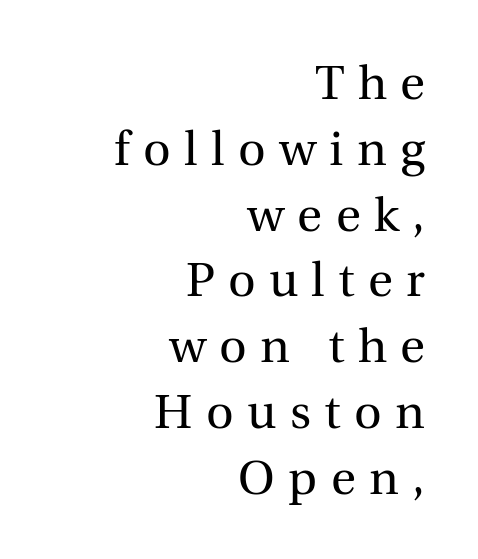
{"serif": "yes", "italic": "no", "bold": "no", "weight": "regular", "width": "normal", "x_height": "medium", "monospaced": "no", "underline": "no", "align": "right", "line_spacing": "normal", "line_spacing_ratio": 1.37, "letter_spacing": "wide", "letter_spacing_em": 0.28, "glyph_px": 48}
